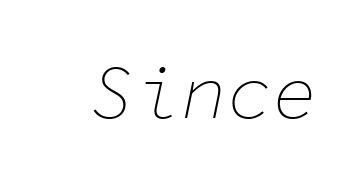
This is not heavy type; no bold has been used. Do the characters align in a grid? Yes, the font is monospaced. Slant detected: the letters are inclined. Short note: letters normally spaced. Any mark beneath the type? The region is blank.
